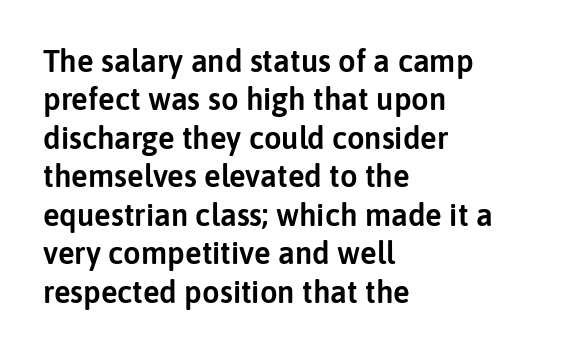
The image shows 31 px sans-serif type, upright; set left-aligned, line spacing 1.24x, normal letter spacing, not underlined; low stroke contrast and a medium x-height.
